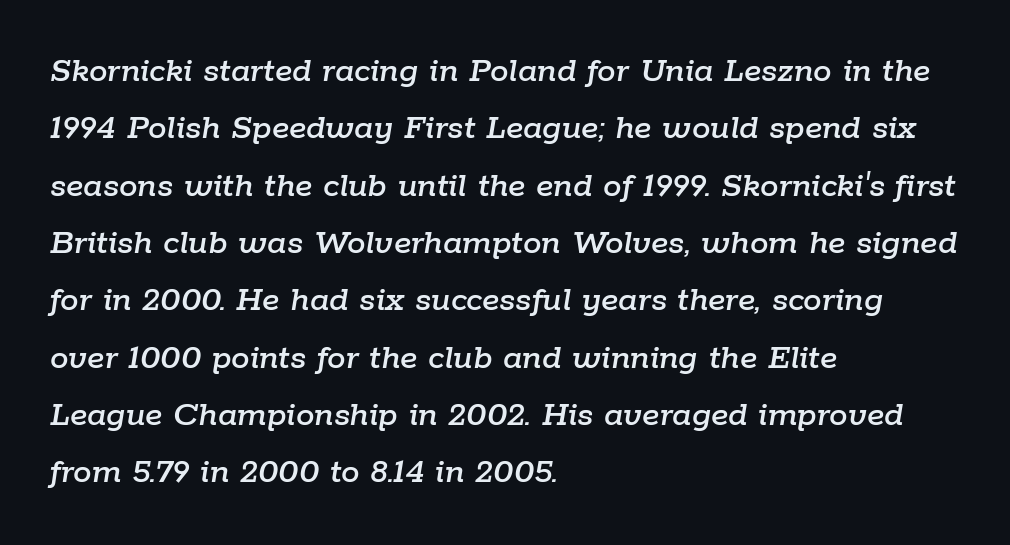
The image shows 37 px text type, italic (leaning right); set left-aligned, normal line spacing (1.55x), normal letter spacing, not underlined; low stroke contrast and a medium x-height.
